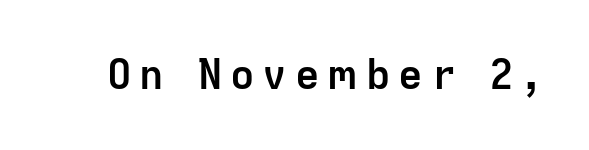
You could not count columns in this text — the font is proportionally spaced. Every character sits straight up, as roman type does. Clear beneath every line of the passage. A full-strength bold gives these letters their thick strokes.
